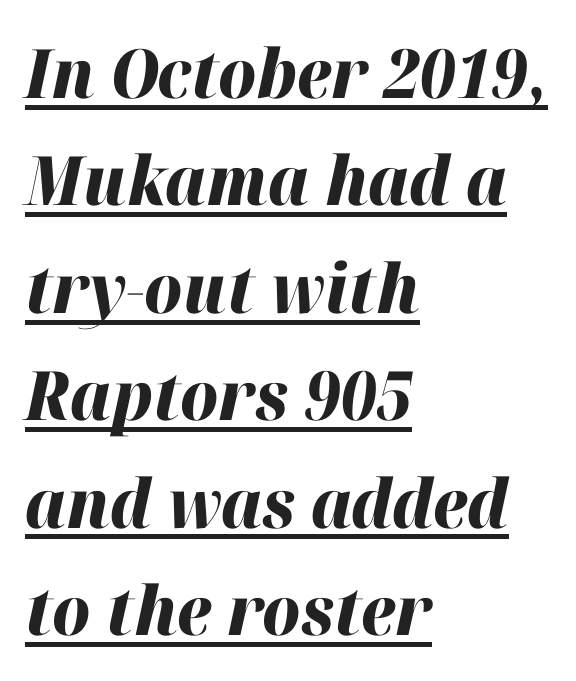
{"italic": "yes", "lean": "right", "slant_degrees": 12, "bold": "yes", "weight": "heavy", "width": "normal", "stroke_contrast": "high", "x_height": "medium", "monospaced": "no", "underline": "yes", "align": "left", "line_spacing": "normal", "line_spacing_ratio": 1.58, "letter_spacing": "normal", "letter_spacing_em": 0.0, "glyph_px": 68}
